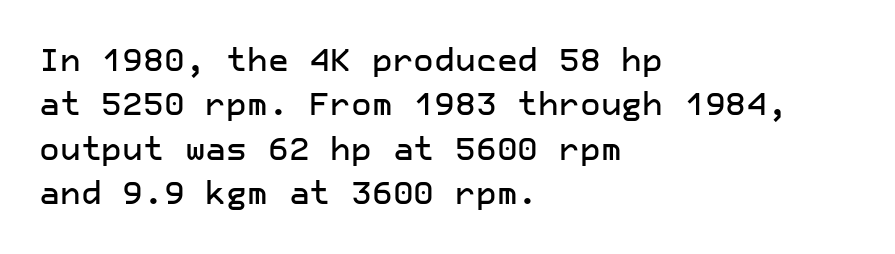
{"serif": "no", "italic": "no", "width": "normal", "stroke_contrast": "low", "x_height": "medium", "underline": "no", "align": "left", "line_spacing": "normal", "line_spacing_ratio": 1.39, "letter_spacing": "normal", "letter_spacing_em": 0.0, "glyph_px": 32}
